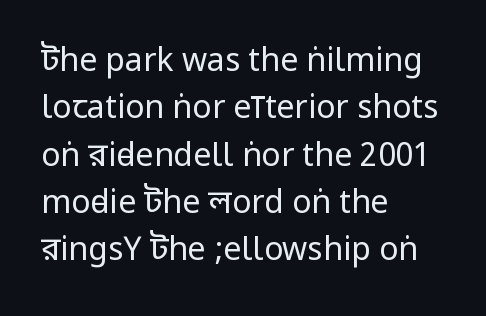
{"serif": "no", "italic": "no", "bold": "no", "weight": "regular", "width": "condensed", "stroke_contrast": "low", "underline": "no", "align": "left", "line_spacing": "normal", "line_spacing_ratio": 1.48, "letter_spacing": "normal", "letter_spacing_em": 0.0, "glyph_px": 32}
